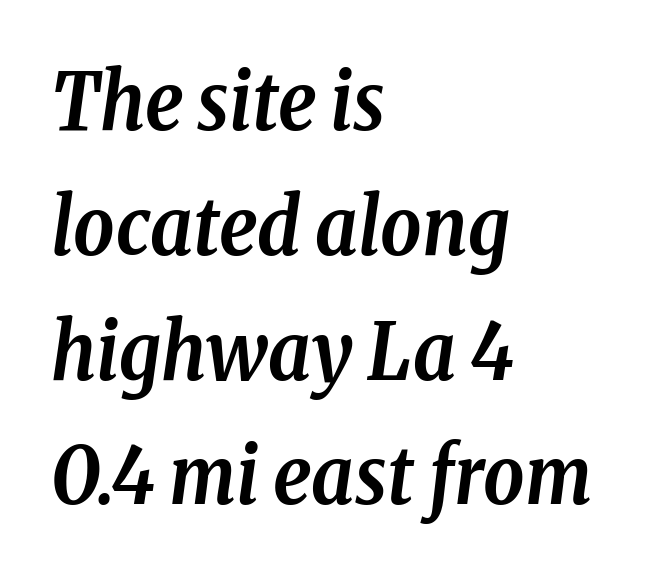
The image shows 80 px semibold, condensed serif type, italic (leaning right); set left-aligned, normal line spacing (1.56x), normal letter spacing, not underlined; low stroke contrast and a medium x-height.
